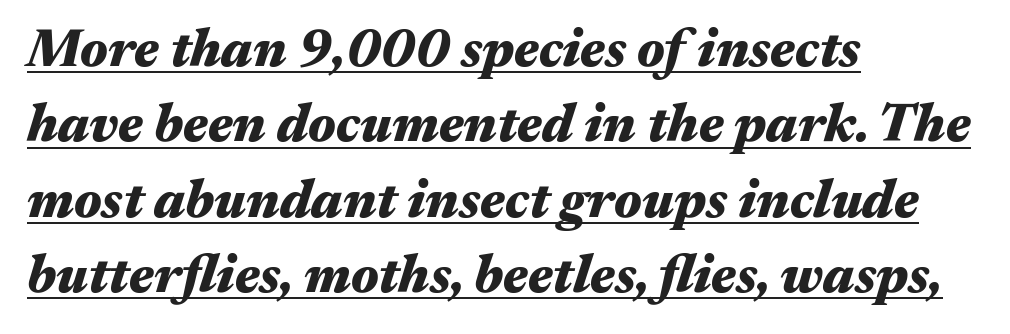
You'd pick this weight for a headline — it's a proper bold. Regular leading. Do the characters align in a grid? No, the font is proportional. Where is the straight margin? On the left.
